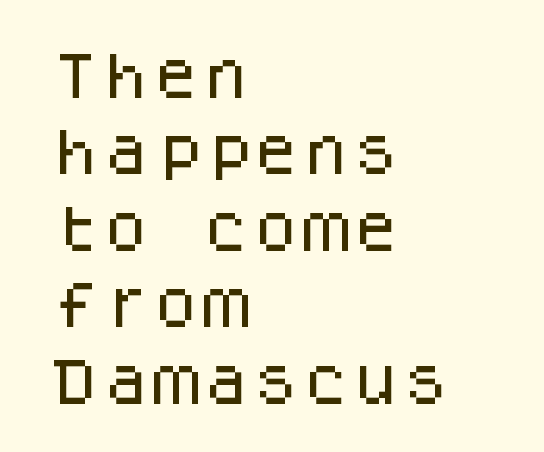
Q: Is the text italic (slanted)? A: No, it is upright.
Q: Is the typeface a serif or a sans-serif typeface? A: Sans-serif.
Q: Is the text underlined? A: No.
Q: How is the paragraph aligned? A: Left-aligned.
Q: Is the spacing between letters normal or unusually wide? A: Normal.
Q: Is the spacing between lines tight, normal or loose? A: Normal.
Q: Width (condensed, normal, or wide)? A: Normal.
Q: Stroke contrast? A: Low.
Q: x-height? A: Large.
Q: Monospaced? A: Yes.
